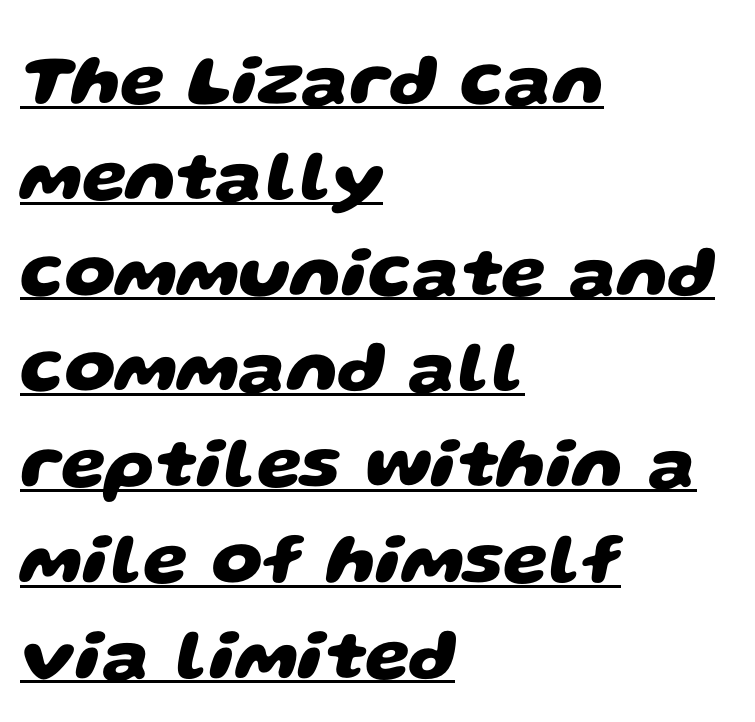
The image shows 72 px heavy, wide sans-serif type; set left-aligned, normal line spacing (1.33x), normal letter spacing, underlined; low stroke contrast and a large x-height.
